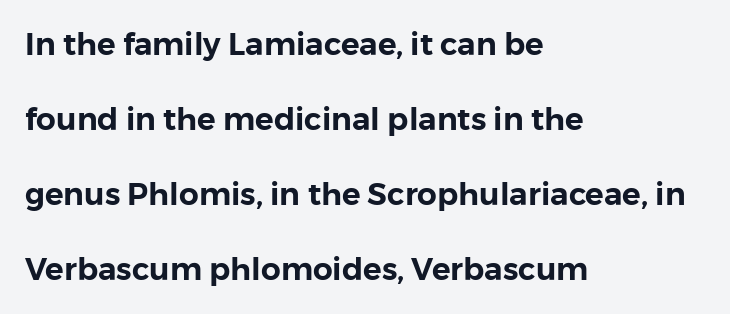
Nope, not italic — everything's standing straight. Rule under the text: the space is simply empty. The face used here is proportionally spaced, like ordinary book or web type. This sample uses a sans-serif face. You could fit nearly another row in the gap between these rows. The gaps between neighbouring characters are ordinary and unremarkable.
